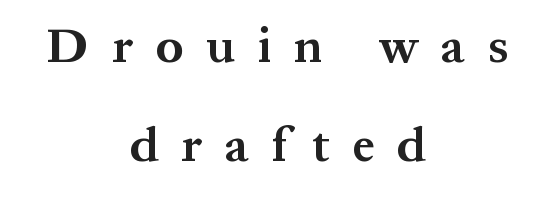
Q: Is the text bold? A: Yes.
Q: Is the text italic (slanted)? A: No, it is upright.
Q: Is the typeface a serif or a sans-serif typeface? A: Serif.
Q: Is the text underlined? A: No.
Q: How is the paragraph aligned? A: Centered.
Q: Is the spacing between letters normal or unusually wide? A: Unusually wide.
Q: Is the spacing between lines tight, normal or loose? A: Loose.
Q: Width (condensed, normal, or wide)? A: Normal.
Q: Stroke contrast? A: Medium.
Q: x-height? A: Medium.
Q: Monospaced? A: No.
